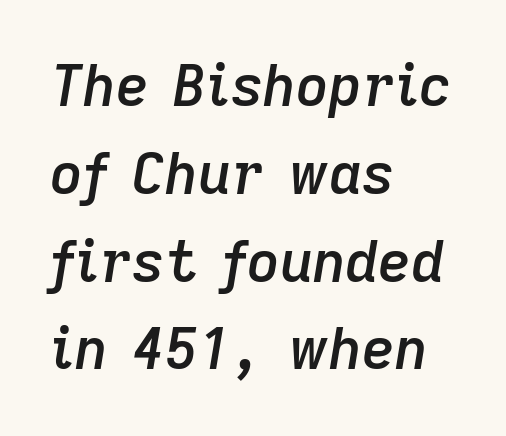
The image shows 57 px semibold type, italic (leaning right); set left-aligned, normal line spacing (1.54x), normal letter spacing, not underlined; low stroke contrast and a medium x-height.
